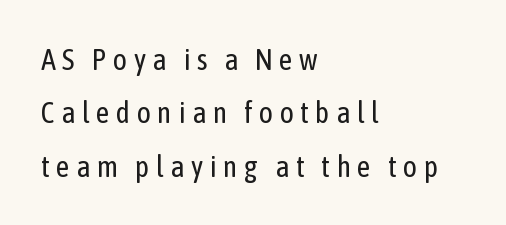
{"serif": "no", "italic": "no", "bold": "no", "weight": "regular", "width": "condensed", "stroke_contrast": "low", "x_height": "medium", "monospaced": "no", "underline": "no", "align": "left", "line_spacing_ratio": 1.78, "letter_spacing": "wide", "letter_spacing_em": 0.21, "glyph_px": 30}
